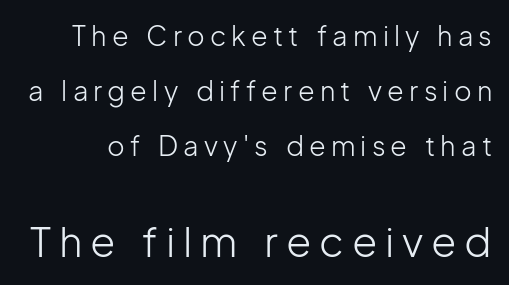
The image shows 41 px light sans-serif type, upright; set loose line spacing (2.03x), not underlined; the second (bottom) block is 1.52x larger; low stroke contrast and a medium x-height.
